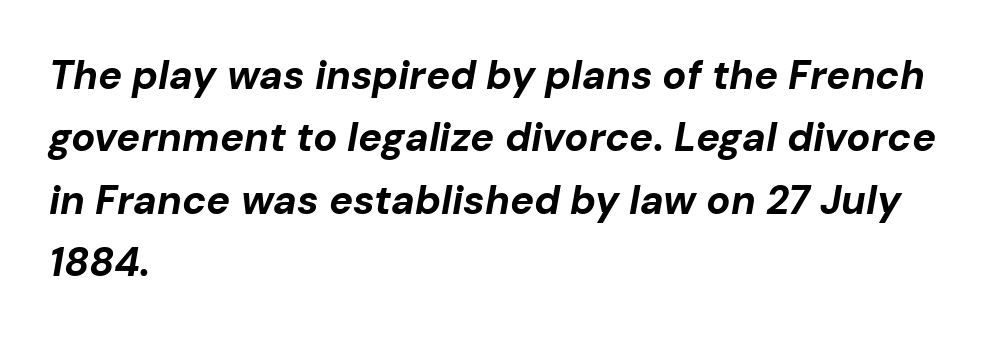
The image shows 40 px bold type, italic (leaning right); set left-aligned, normal line spacing (1.56x), normal letter spacing, not underlined; low stroke contrast and a medium x-height.
